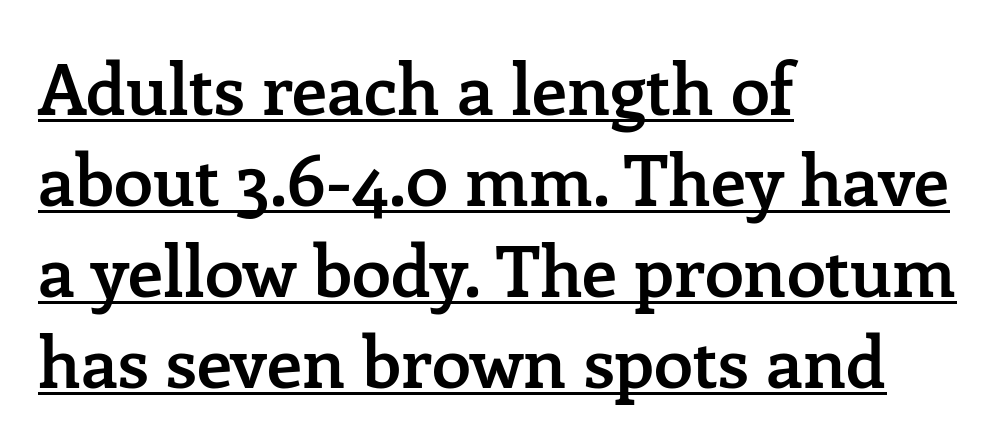
A student would call this left alignment; a typographer would say flush left, rag right. These words are printed semibold, heavier than regular yet not bold. You could not count columns in this text — the font is proportionally spaced. Quick note: interline space is typical. Honestly, the underline is the first thing you notice here. Inter-character spacing is left at the font's built-in metrics.
